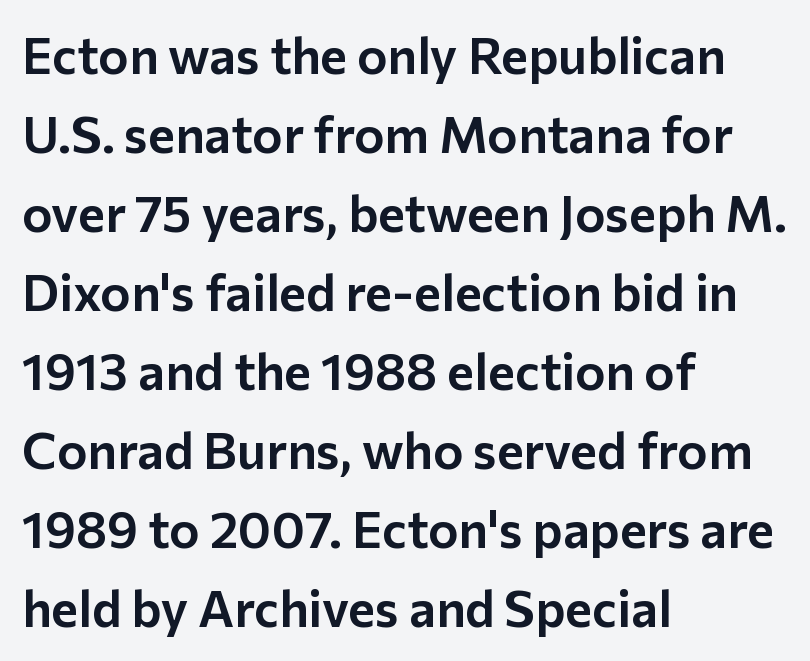
Q: Is the text italic (slanted)? A: No, it is upright.
Q: Is the typeface a serif or a sans-serif typeface? A: Sans-serif.
Q: Is the text underlined? A: No.
Q: How is the paragraph aligned? A: Left-aligned.
Q: Is the spacing between letters normal or unusually wide? A: Normal.
Q: Is the spacing between lines tight, normal or loose? A: Normal.
Q: Width (condensed, normal, or wide)? A: Normal.
Q: Stroke contrast? A: Low.
Q: x-height? A: Medium.
Q: Monospaced? A: No.
